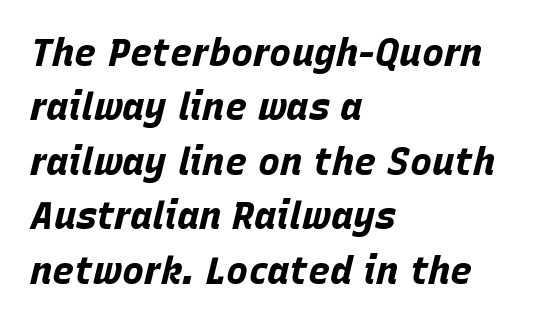
Q: Is the text bold? A: Yes.
Q: Is the text italic (slanted)? A: Yes, it leans right by about 15 degrees.
Q: Is the text underlined? A: No.
Q: How is the paragraph aligned? A: Left-aligned.
Q: Is the spacing between letters normal or unusually wide? A: Normal.
Q: Is the spacing between lines tight, normal or loose? A: Normal.
Q: Width (condensed, normal, or wide)? A: Normal.
Q: Stroke contrast? A: Low.
Q: x-height? A: Large.
Q: Monospaced? A: No.
